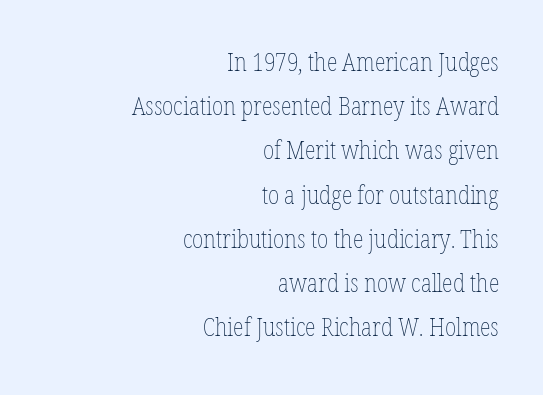
{"italic": "no", "bold": "no", "underline": "no", "align": "right", "line_spacing_ratio": 1.77, "letter_spacing": "normal", "letter_spacing_em": 0.0, "glyph_px": 25}
